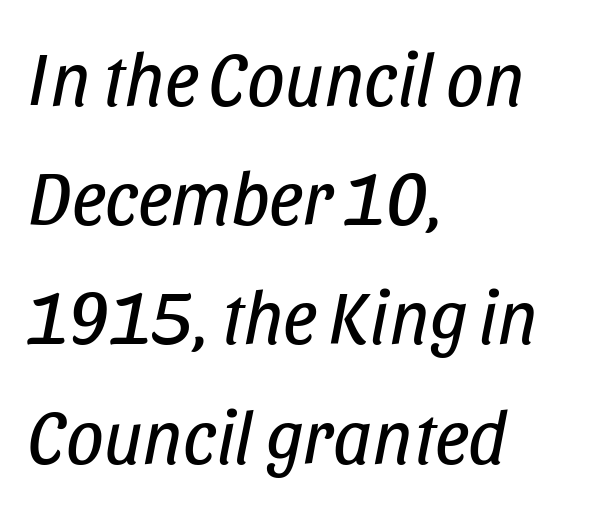
The image shows 75 px regular-weight, condensed type, italic (leaning right); set left-aligned, normal line spacing (1.59x), normal letter spacing, not underlined; low stroke contrast and a large x-height.
